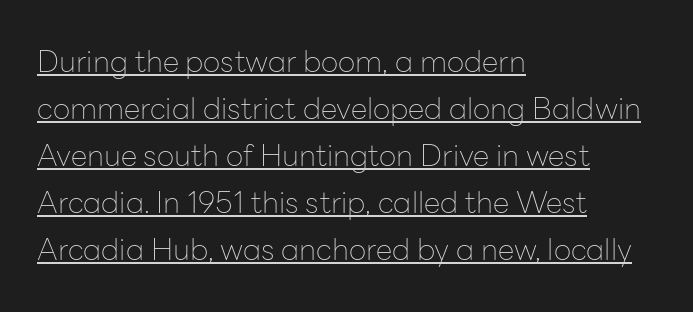
{"serif": "no", "italic": "no", "bold": "no", "weight": "thin", "width": "normal", "stroke_contrast": "low", "x_height": "medium", "monospaced": "no", "underline": "yes", "align": "left", "line_spacing": "normal", "line_spacing_ratio": 1.57, "letter_spacing": "normal", "letter_spacing_em": 0.0, "glyph_px": 30}
